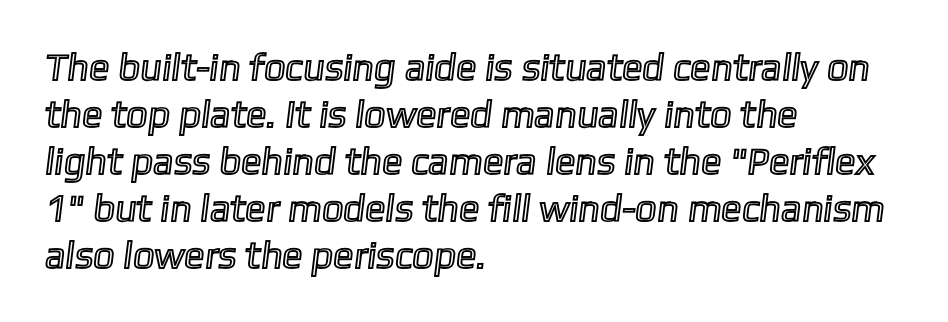
Honestly, there is no underline to notice here at all. The paragraph has a hard left edge and a soft right edge. Varying glyph widths throughout — classic text-font behaviour. There is no visible air inserted between adjacent glyphs.
